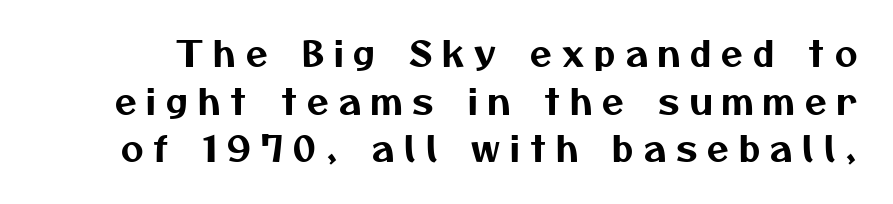
Classification — sans serif. The passage shown has open, widely tracked lettering throughout. The rendering uses a moderate line-height, typical for paragraphs. The gap between lines stays unmarked. Proportional: the letters do not fall into vertical columns.
